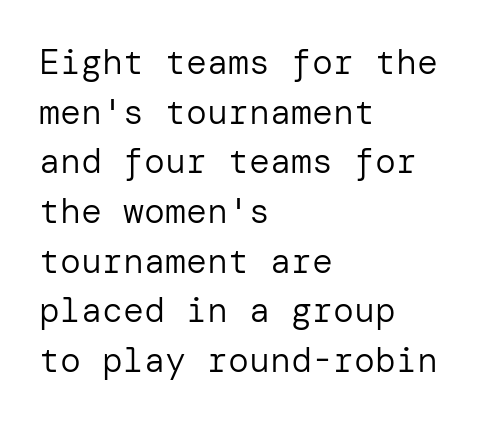
{"serif": "no", "italic": "no", "bold": "no", "weight": "regular", "width": "normal", "stroke_contrast": "low", "x_height": "medium", "underline": "no", "align": "left", "line_spacing": "normal", "line_spacing_ratio": 1.42, "letter_spacing": "normal", "letter_spacing_em": 0.0, "glyph_px": 35}
